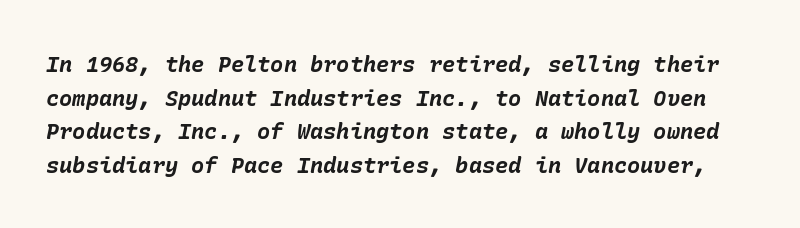
{"italic": "yes", "lean": "right", "slant_degrees": 10, "bold": "yes", "underline": "no", "line_spacing": "normal", "line_spacing_ratio": 1.53, "letter_spacing": "normal", "letter_spacing_em": 0.0, "glyph_px": 22}
